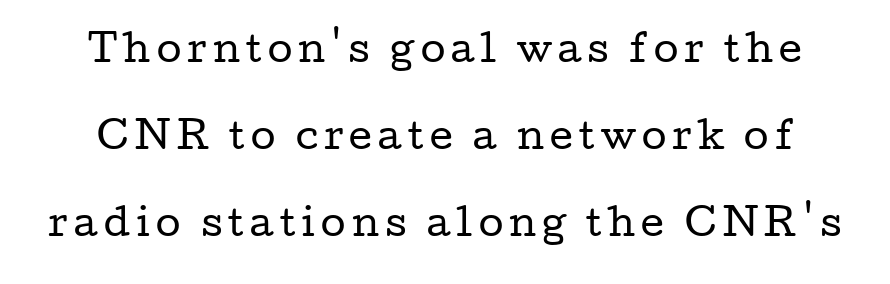
Q: Is the text bold? A: No.
Q: Is the text italic (slanted)? A: No, it is upright.
Q: Is the typeface a serif or a sans-serif typeface? A: Serif.
Q: Is the text underlined? A: No.
Q: Is the spacing between lines tight, normal or loose? A: Loose.
Q: Width (condensed, normal, or wide)? A: Wide.
Q: Stroke contrast? A: Low.
Q: x-height? A: Medium.
Q: Monospaced? A: No.
